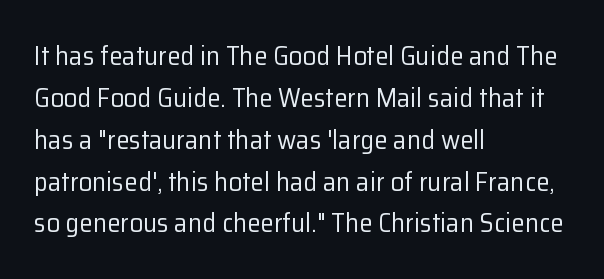
Q: Is the text bold? A: No.
Q: Is the text italic (slanted)? A: No, it is upright.
Q: Is the text underlined? A: No.
Q: How is the paragraph aligned? A: Left-aligned.
Q: Is the spacing between letters normal or unusually wide? A: Normal.
Q: Is the spacing between lines tight, normal or loose? A: Normal.
